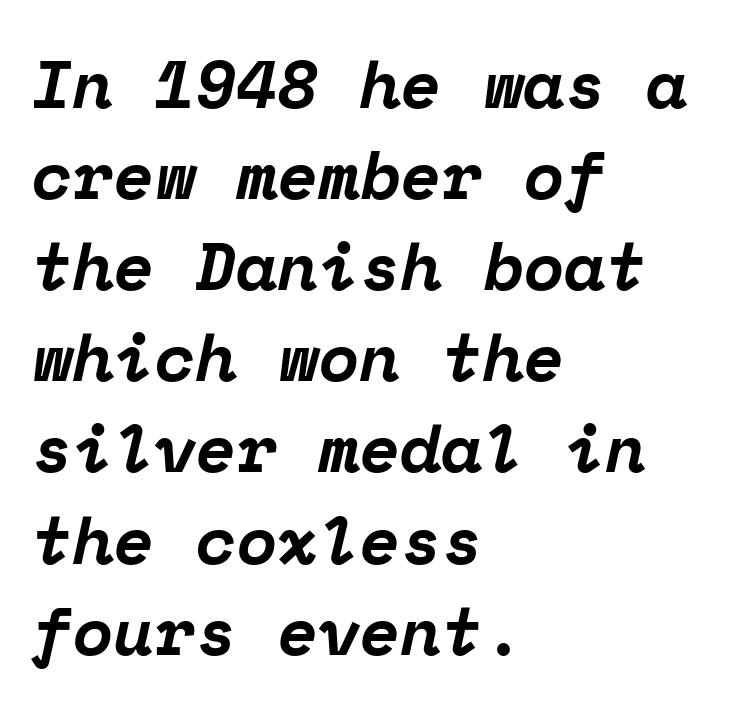
Q: Is the text bold? A: Yes.
Q: Is the text italic (slanted)? A: Yes, it leans right by about 12 degrees.
Q: Is the typeface a serif or a sans-serif typeface? A: Serif.
Q: Is the text underlined? A: No.
Q: How is the paragraph aligned? A: Left-aligned.
Q: Is the spacing between letters normal or unusually wide? A: Normal.
Q: Is the spacing between lines tight, normal or loose? A: Normal.
Q: Width (condensed, normal, or wide)? A: Normal.
Q: Stroke contrast? A: Low.
Q: x-height? A: Medium.
Q: Monospaced? A: Yes.
